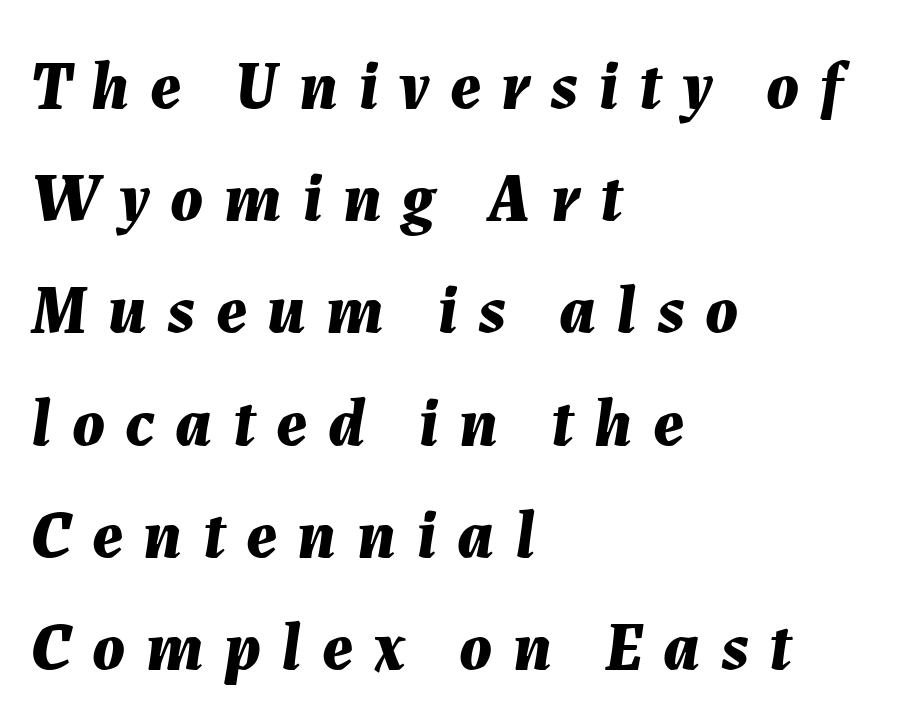
The image shows 68 px bold type, italic (leaning right); set left-aligned, normal line spacing (1.65x), unusually wide letter spacing (+0.3 em), not underlined; medium stroke contrast and a medium x-height.
